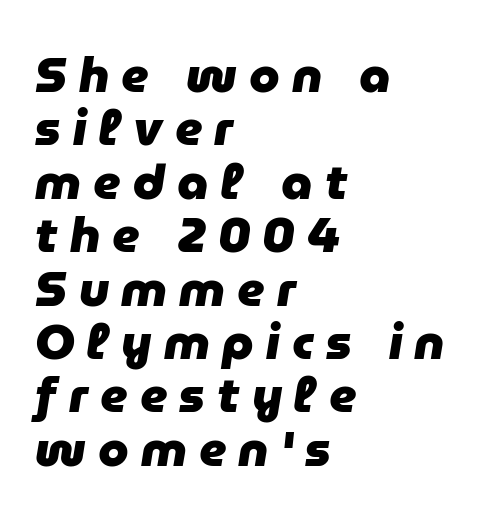
If you measured baseline to baseline, you'd find a short distance. The type is letterspaced generously, with wide tracking. Spacing verdict: proportional, widths tailored to each character. Anything drawn beneath the words? Only blank space.
